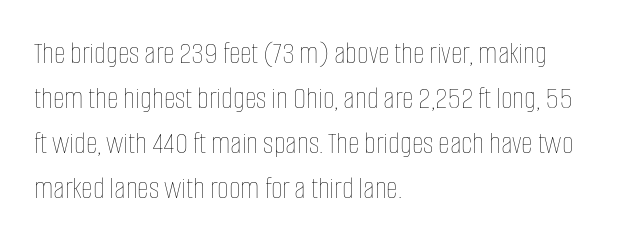
The letters sit at their default tracking, neither squeezed nor spread. You could not count columns in this text — the font is proportionally spaced. Caption: face not bold, strokes unweighted. Check the space under the baseline: it is left empty. It's the straight-up-and-down kind of type.
